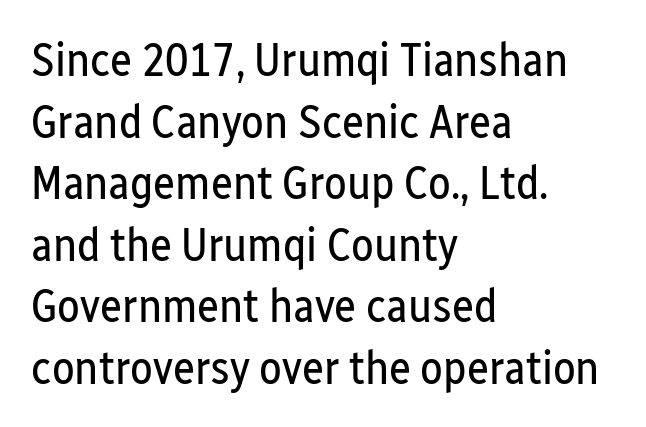
Weight: not bold — regular or lighter. Check where the strokes stop: nothing finishes them off — pure sans. Unlike italic type, these characters show no tilt at all. This rendering leaves character spacing at its baseline value. Letters rest on an invisible, unmarked baseline. The rendering anchors every line to the left-hand side.
